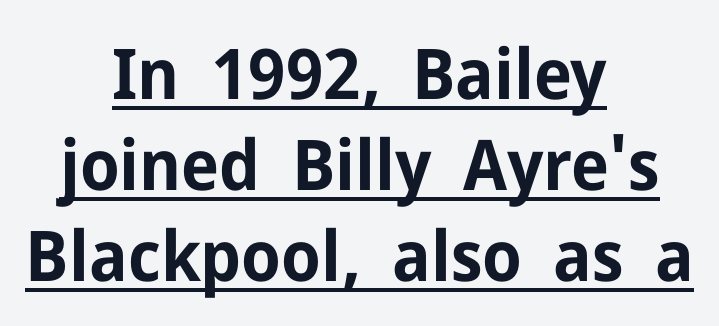
Characters remain perfectly vertical along every line. Caption: lettering with a line underneath. Rows of type keep a routine distance in the vertical direction. Each glyph is drawn with heavy, bold strokes.
